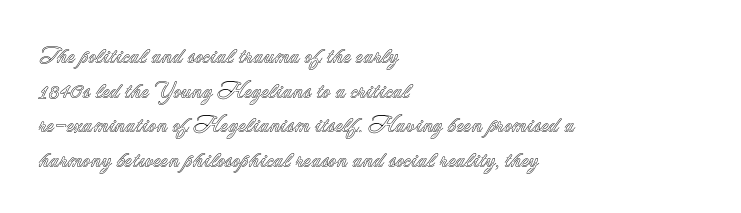
The setting favours the left margin, as ordinary paragraphs usually do. Baseline-to-baseline distance is the conventional proportion of letter height. Beneath every word, the page is bare. Is the letter spacing exaggerated? No — it looks like the ordinary default.
